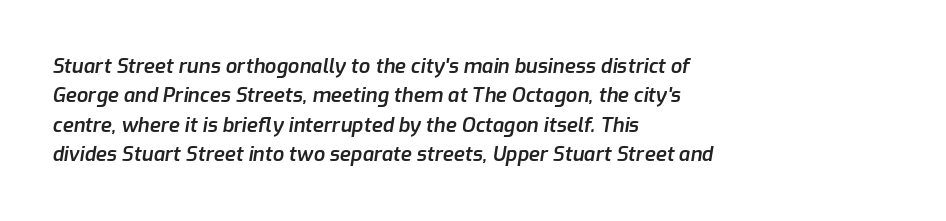
The image shows 20 px text type, italic (leaning right); set left-aligned, normal line spacing (1.47x), normal letter spacing, not underlined.
